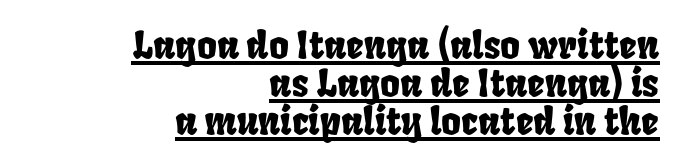
Q: Is the text underlined? A: Yes.
Q: How is the paragraph aligned? A: Right-aligned.
Q: Is the spacing between letters normal or unusually wide? A: Normal.
Q: Is the spacing between lines tight, normal or loose? A: Tight.
Q: Width (condensed, normal, or wide)? A: Condensed.
Q: Stroke contrast? A: Low.
Q: x-height? A: Large.
Q: Monospaced? A: No.
